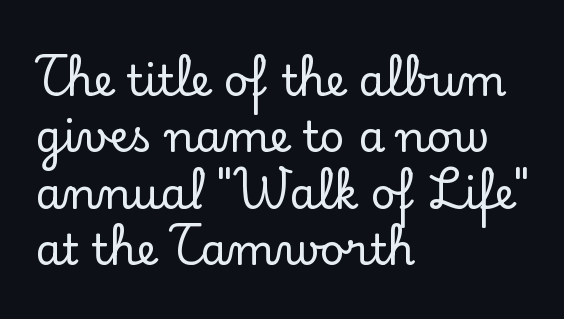
Honestly, the letter spacing is just normal — you wouldn't notice it. Looks like regular typesetting: each glyph gets only the width it needs. The letters stand straight up with perfectly vertical stems. Typeset ragged right — the left edge is the straight one. The typeface chosen for these lines features serifs. If you measured baseline to baseline, you'd find a middling distance.
